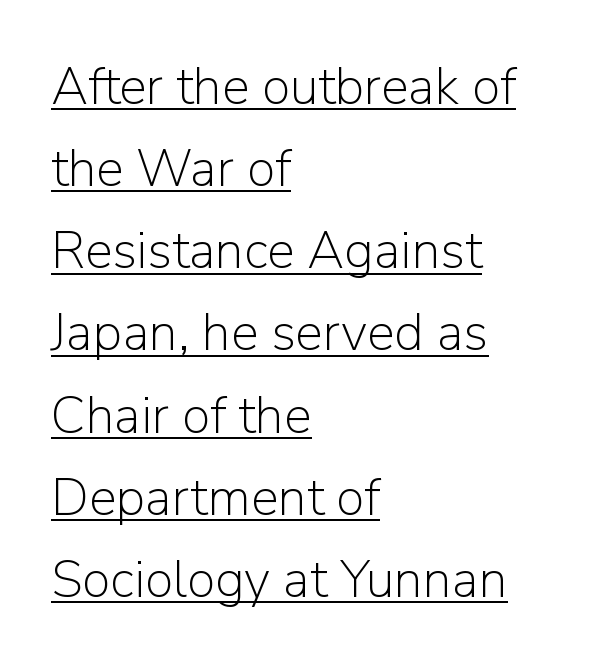
Q: Is the text bold? A: No.
Q: Is the text italic (slanted)? A: No, it is upright.
Q: Is the typeface a serif or a sans-serif typeface? A: Sans-serif.
Q: Is the text underlined? A: Yes.
Q: How is the paragraph aligned? A: Left-aligned.
Q: Is the spacing between letters normal or unusually wide? A: Normal.
Q: Is the spacing between lines tight, normal or loose? A: Normal.
Q: Width (condensed, normal, or wide)? A: Normal.
Q: Stroke contrast? A: Low.
Q: x-height? A: Medium.
Q: Monospaced? A: No.
